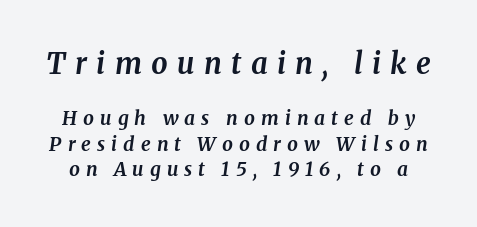
Q: Is the text bold? A: Yes.
Q: Is the text italic (slanted)? A: Yes, it leans right by about 8 degrees.
Q: Is the typeface a serif or a sans-serif typeface? A: Serif.
Q: Is the text underlined? A: No.
Q: Is the spacing between letters normal or unusually wide? A: Unusually wide.
Q: Is the spacing between lines tight, normal or loose? A: Normal.
Q: Which block of text is set in a larger size, the first (top) or the second (bottom)? A: The first (top) one.
Q: Width (condensed, normal, or wide)? A: Normal.
Q: Stroke contrast? A: Medium.
Q: x-height? A: Medium.
Q: Monospaced? A: No.
